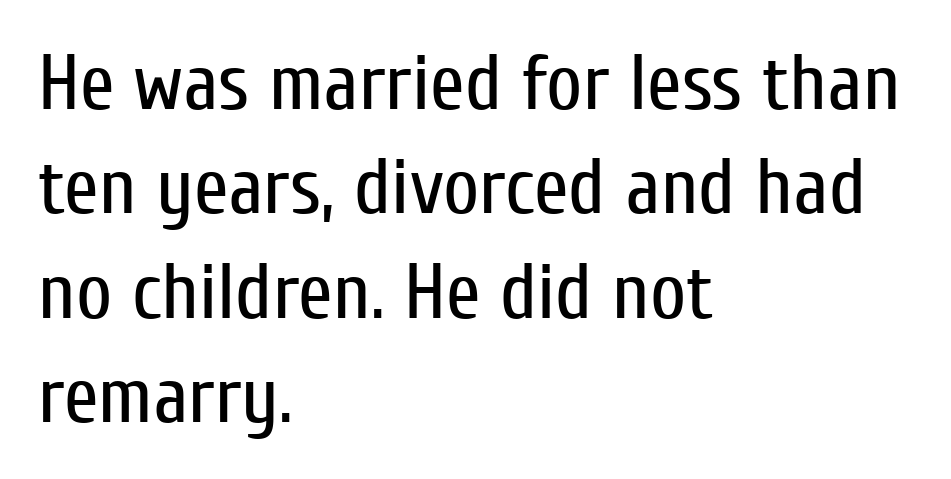
{"serif": "no", "italic": "no", "bold": "no", "weight": "regular", "width": "condensed", "stroke_contrast": "low", "x_height": "medium", "monospaced": "no", "underline": "no", "align": "left", "line_spacing": "normal", "line_spacing_ratio": 1.32, "letter_spacing": "normal", "letter_spacing_em": 0.0, "glyph_px": 79}
